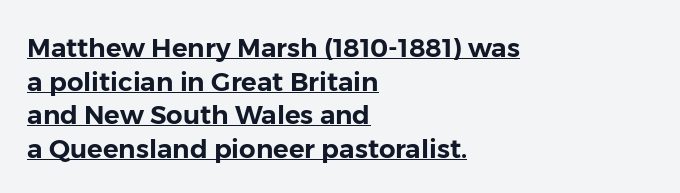
The image shows 26 px text type, upright; set left-aligned, normal line spacing (1.29x), normal letter spacing, underlined.
